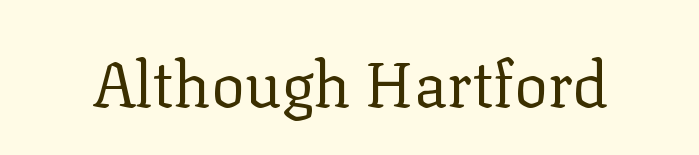
{"serif": "yes", "italic": "no", "bold": "no", "weight": "regular", "width": "normal", "stroke_contrast": "low", "x_height": "medium", "monospaced": "no", "underline": "no", "letter_spacing": "normal", "letter_spacing_em": 0.0, "glyph_px": 63}
